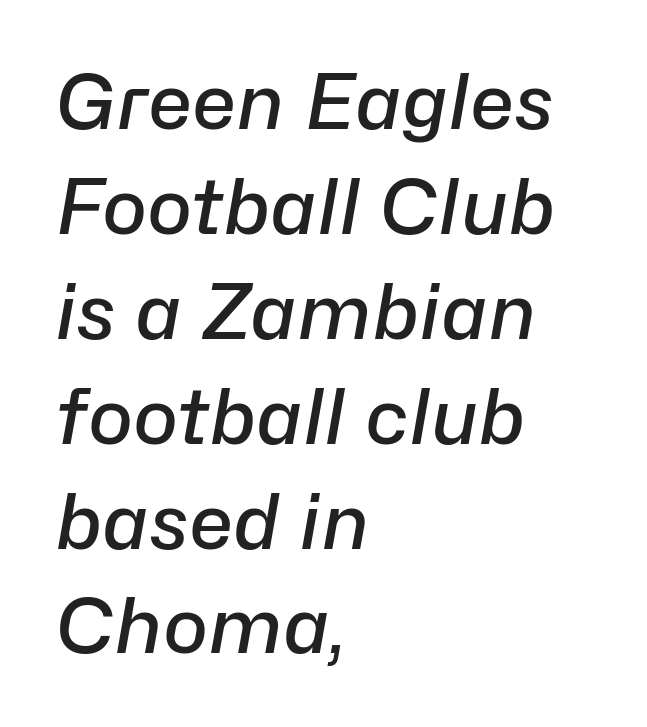
{"italic": "yes", "lean": "right", "slant_degrees": 10, "bold": "semi", "weight": "semibold", "width": "normal", "stroke_contrast": "low", "x_height": "medium", "monospaced": "no", "underline": "no", "align": "left", "line_spacing": "normal", "line_spacing_ratio": 1.38, "letter_spacing": "normal", "letter_spacing_em": 0.0, "glyph_px": 76}
